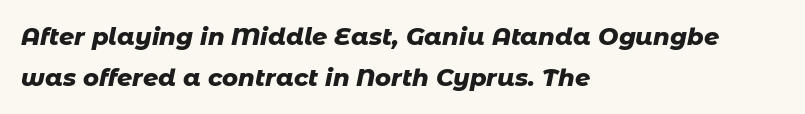
Q: Is the text bold? A: Yes.
Q: Is the text italic (slanted)? A: Yes, it leans right by about 11 degrees.
Q: Is the text underlined? A: No.
Q: How is the paragraph aligned? A: Left-aligned.
Q: Is the spacing between letters normal or unusually wide? A: Normal.
Q: Is the spacing between lines tight, normal or loose? A: Normal.
